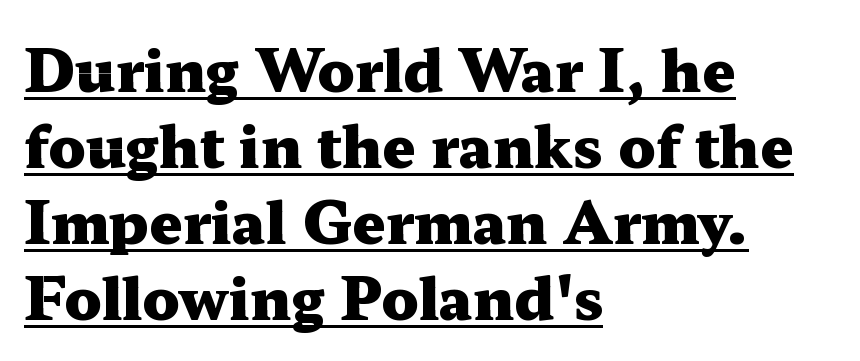
Character widths vary here, with narrow letters taking less room than wide ones. Characters remain perfectly vertical along every line. The words here are underlined. The strokes are fattened all the way to bold. Which margin do the lines hug? The left one — the right edge is uneven. The letterforms sit shoulder to shoulder at normal distance.
